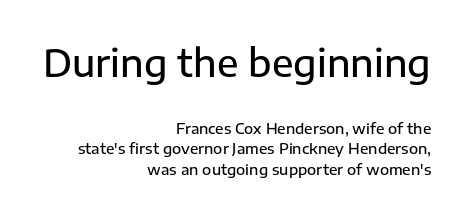
The image shows 38 px sans-serif type, upright; set right-aligned, normal line spacing (1.34x), normal letter spacing, not underlined; the first (top) block is 2.53x larger; low stroke contrast and a medium x-height.
